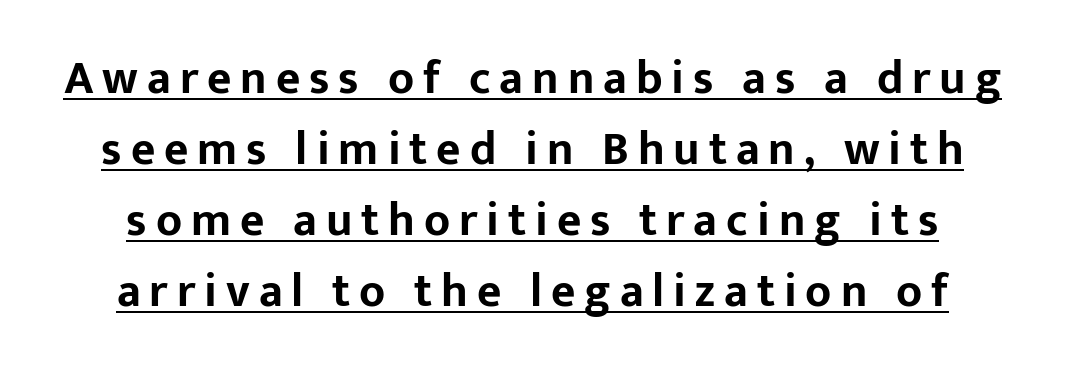
Q: Is the text bold? A: Yes.
Q: Is the text italic (slanted)? A: No, it is upright.
Q: Is the typeface a serif or a sans-serif typeface? A: Sans-serif.
Q: Is the text underlined? A: Yes.
Q: How is the paragraph aligned? A: Centered.
Q: Is the spacing between lines tight, normal or loose? A: Normal.
Q: Width (condensed, normal, or wide)? A: Normal.
Q: Stroke contrast? A: Low.
Q: x-height? A: Medium.
Q: Monospaced? A: No.
